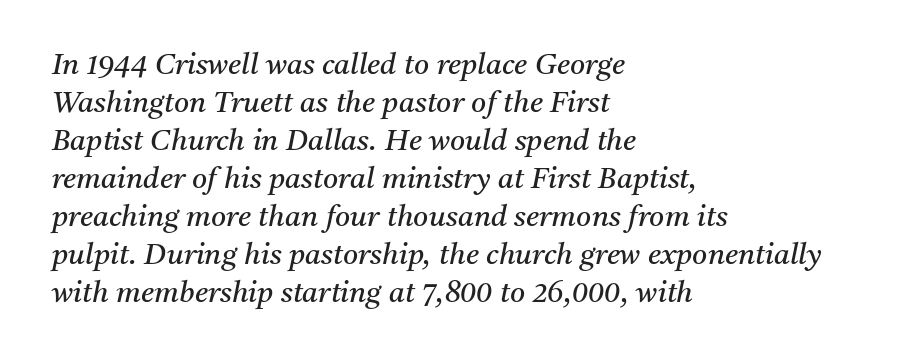
The image shows 29 px regular-weight serif type, italic (leaning right); set left-aligned, normal line spacing (1.31x), normal letter spacing, not underlined; medium stroke contrast and a medium x-height.
